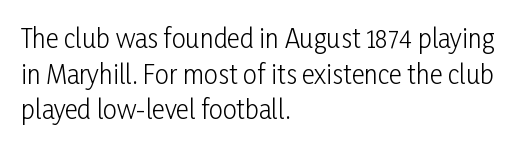
The image shows 25 px text type, upright; set left-aligned, normal line spacing (1.43x), normal letter spacing, not underlined.
